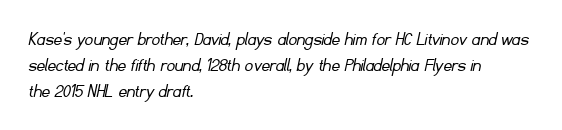
{"bold": "no", "underline": "no", "align": "left", "line_spacing": "normal", "line_spacing_ratio": 1.29, "letter_spacing": "normal", "letter_spacing_em": 0.0, "glyph_px": 20}
